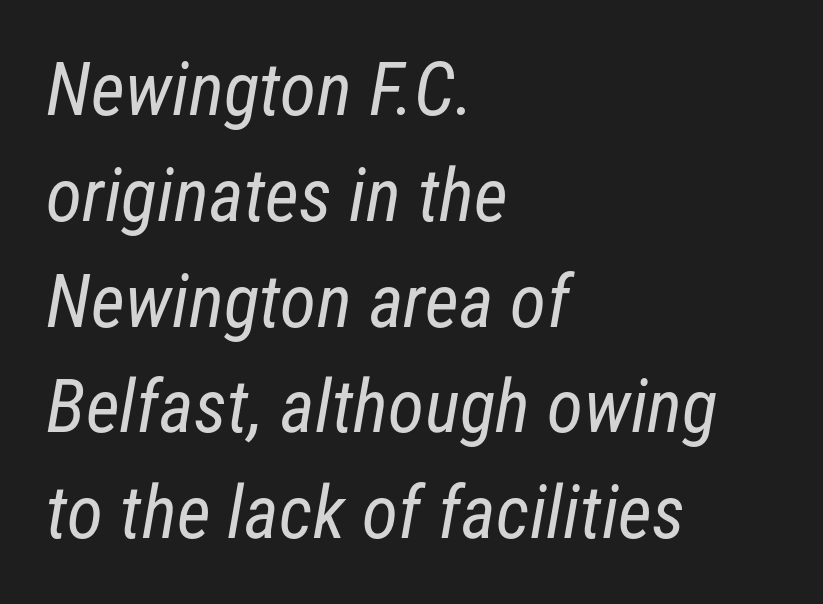
Q: Is the text bold? A: No.
Q: Is the typeface a serif or a sans-serif typeface? A: Sans-serif.
Q: Is the text underlined? A: No.
Q: How is the paragraph aligned? A: Left-aligned.
Q: Is the spacing between letters normal or unusually wide? A: Normal.
Q: Is the spacing between lines tight, normal or loose? A: Normal.
Q: Width (condensed, normal, or wide)? A: Condensed.
Q: Stroke contrast? A: Low.
Q: x-height? A: Medium.
Q: Monospaced? A: No.
